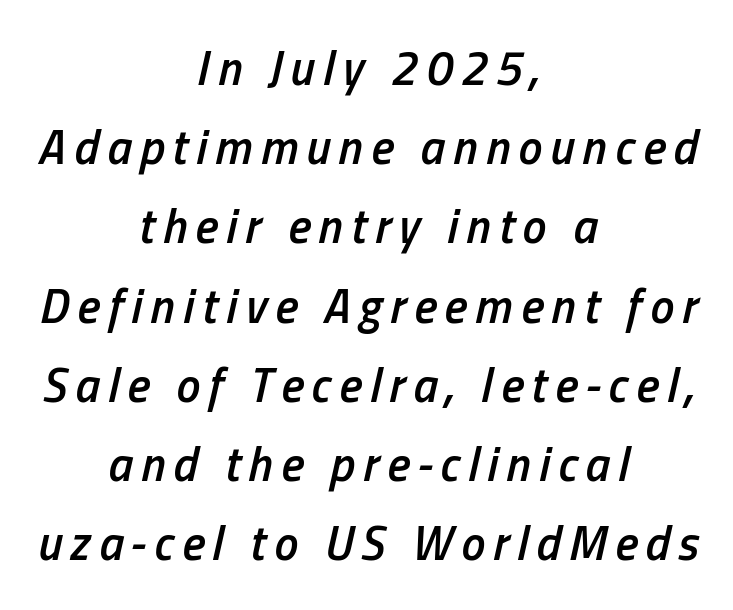
Q: Is the text bold? A: Semi-bold.
Q: Is the text italic (slanted)? A: Yes, it leans right by about 13 degrees.
Q: Is the text underlined? A: No.
Q: How is the paragraph aligned? A: Centered.
Q: Is the spacing between lines tight, normal or loose? A: Normal.
Q: Width (condensed, normal, or wide)? A: Condensed.
Q: Stroke contrast? A: Low.
Q: x-height? A: Medium.
Q: Monospaced? A: No.
